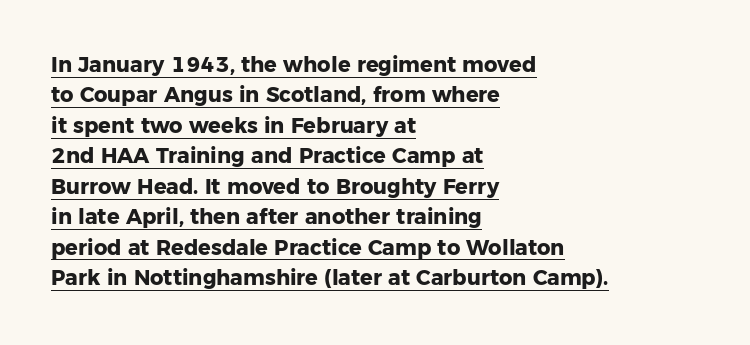
The image shows 21 px bold type, upright; set left-aligned, normal line spacing (1.45x), normal letter spacing, underlined.
